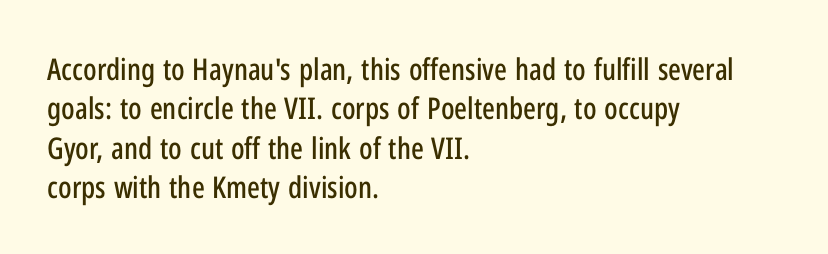
The image shows 30 px condensed sans-serif type, upright; set left-aligned, normal line spacing (1.31x), normal letter spacing, not underlined; low stroke contrast and a medium x-height.
